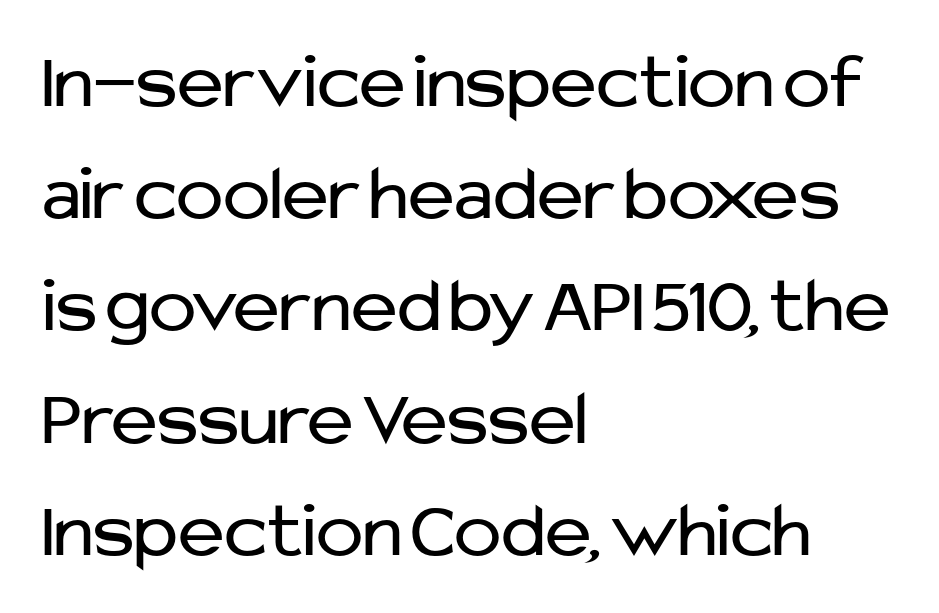
Q: Is the text bold? A: No.
Q: Is the text italic (slanted)? A: No, it is upright.
Q: Is the typeface a serif or a sans-serif typeface? A: Sans-serif.
Q: Is the text underlined? A: No.
Q: How is the paragraph aligned? A: Left-aligned.
Q: Is the spacing between letters normal or unusually wide? A: Normal.
Q: Is the spacing between lines tight, normal or loose? A: Normal.
Q: Width (condensed, normal, or wide)? A: Normal.
Q: Stroke contrast? A: Low.
Q: x-height? A: Medium.
Q: Monospaced? A: No.
